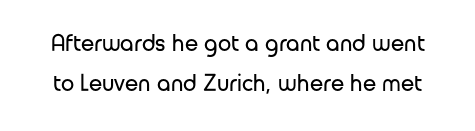
Compared with typical paragraphs, the rows here are spaced about the same. This sample uses plain, unmodified letter spacing. It's the straight-up-and-down kind of type. This reads as an unemphasized weight, regular at the heaviest. Has an underline been added? It has not.
